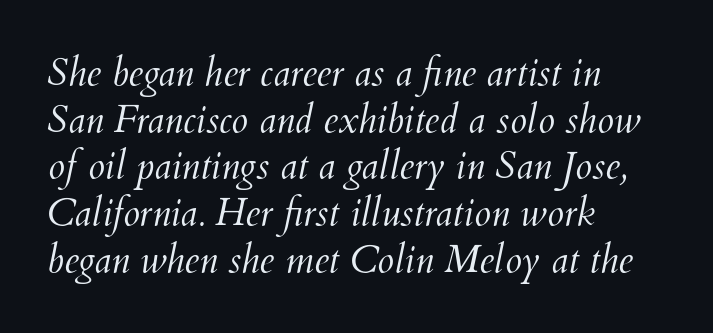
The image shows 38 px light type, italic (leaning right); set left-aligned, line spacing 1.23x, normal letter spacing, not underlined; medium stroke contrast and a small x-height.
